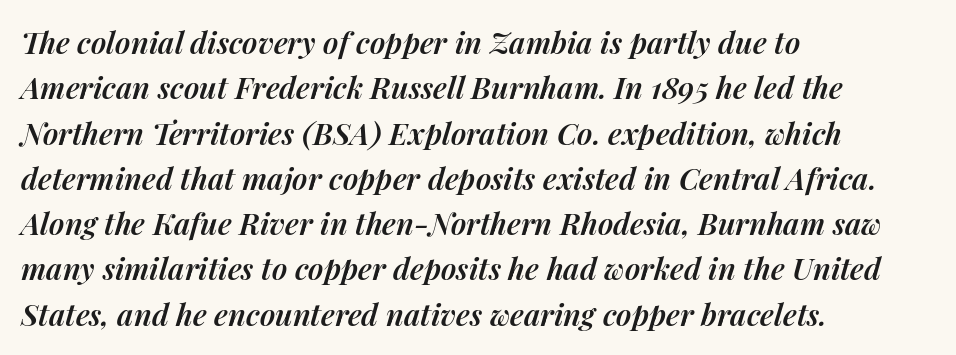
This sample uses plain, unmodified letter spacing. Line starts are locked; line ends wander. You could not count columns in this text — the font is proportionally spaced. Honestly, there is no underline to notice here at all. Quick note: italic. Stroke thickness is moderately raised; the sample reads as semibold.
